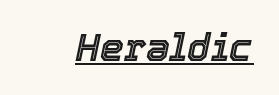
{"italic": "yes", "lean": "right", "slant_degrees": 12, "width": "normal", "x_height": "medium", "monospaced": "no", "underline": "yes", "letter_spacing": "normal", "letter_spacing_em": 0.0, "glyph_px": 38}
